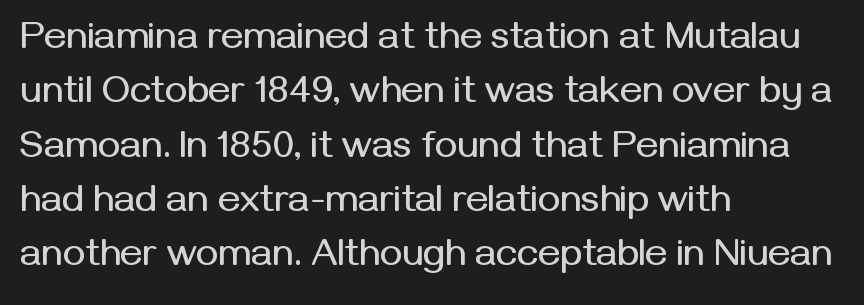
The image shows 38 px sans-serif type, upright; set left-aligned, normal line spacing (1.43x), normal letter spacing, not underlined; medium stroke contrast and a medium x-height.
